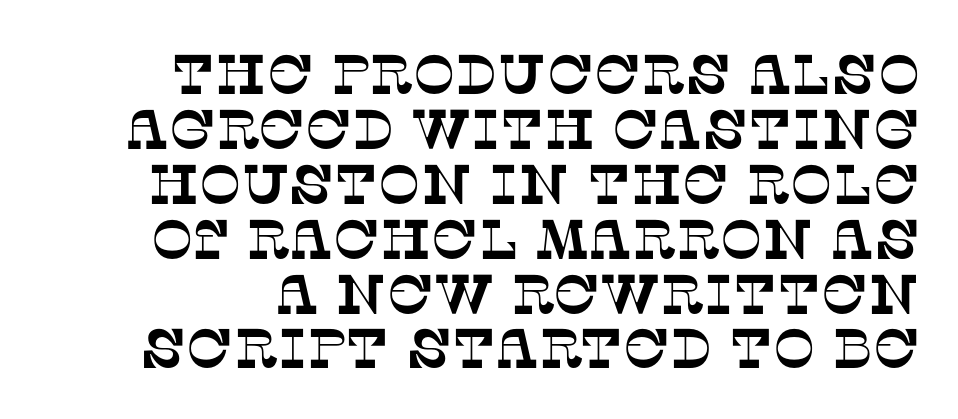
Alignment: flush right. Tracking value appears to be zero — textbook default spacing. What kind of face is this? One with serifs. Plain, unruled lines of type. What's the leading like? Squeezed, with rows nearly overlapping.
